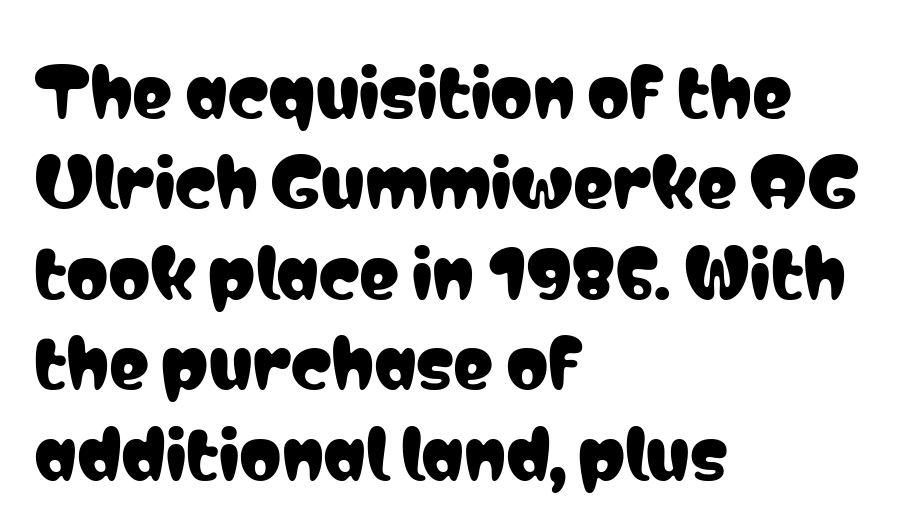
Regarding leading, the lines here are spaced in the standard way. Here the designer chose a conventional face with non-uniform glyph widths. These lines stack with their left ends in a neat column. This is roman type, the default non-slanted kind. The glyphs are unaccompanied by any horizontal stroke below them.
